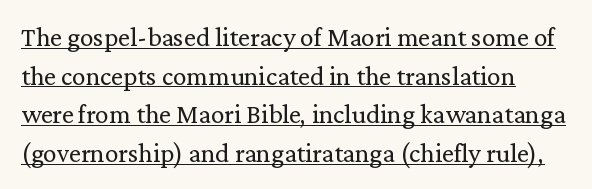
Letters have the restrained weight of plain body copy at most. What stands out about the letter spacing? Nothing — it is the standard amount. This block has exactly the height ordinary leading produces. Alignment: flush left.
